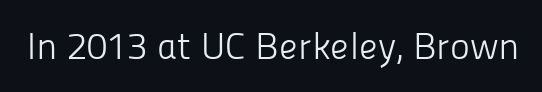
The image shows 38 px light sans-serif type, upright; set normal letter spacing, not underlined; low stroke contrast and a medium x-height.
